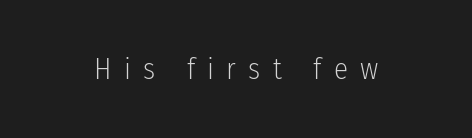
The image shows 29 px light, condensed sans-serif type, upright; set unusually wide letter spacing (+0.42 em), not underlined; low stroke contrast and a medium x-height.
